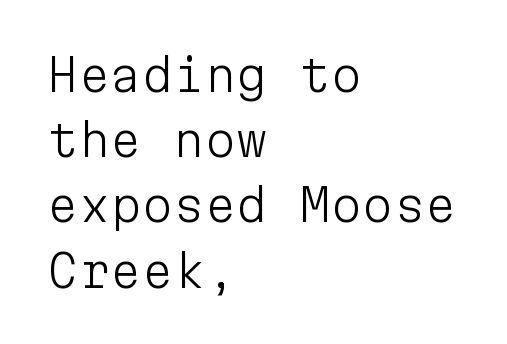
The image shows 45 px light sans-serif type, upright, monospaced; set left-aligned, normal line spacing (1.45x), normal letter spacing, not underlined; low stroke contrast and a medium x-height.
